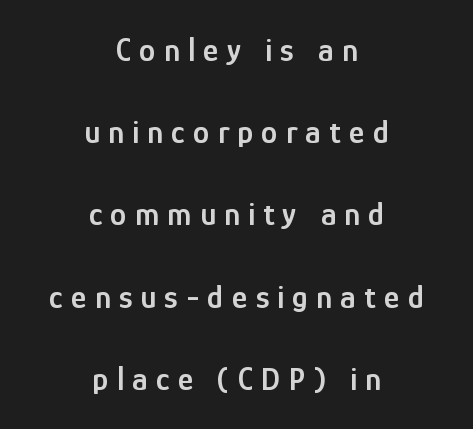
The image shows 33 px semibold, condensed sans-serif type, upright; set centered, loose line spacing (2.49x), unusually wide letter spacing (+0.25 em), not underlined; low stroke contrast and a medium x-height.
